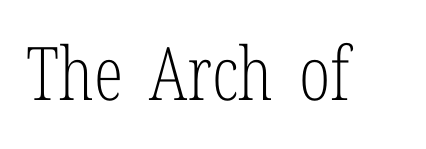
The image shows 74 px light, condensed serif type, upright; set normal letter spacing, not underlined; low stroke contrast and a medium x-height.
